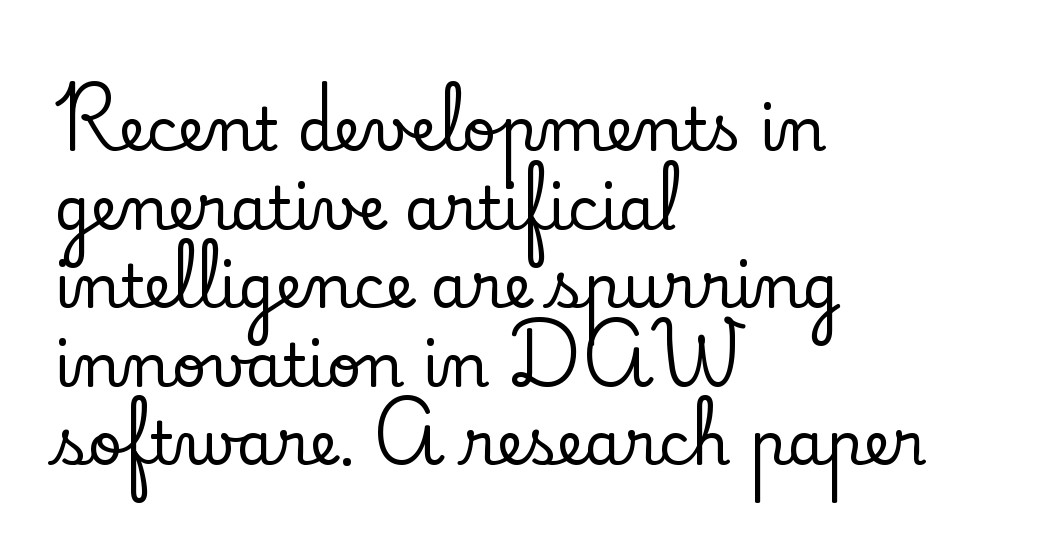
{"serif": "yes", "italic": "no", "width": "normal", "stroke_contrast": "low", "x_height": "small", "monospaced": "no", "underline": "no", "align": "left", "line_spacing": "normal", "line_spacing_ratio": 1.31, "letter_spacing": "normal", "letter_spacing_em": 0.0, "glyph_px": 60}
